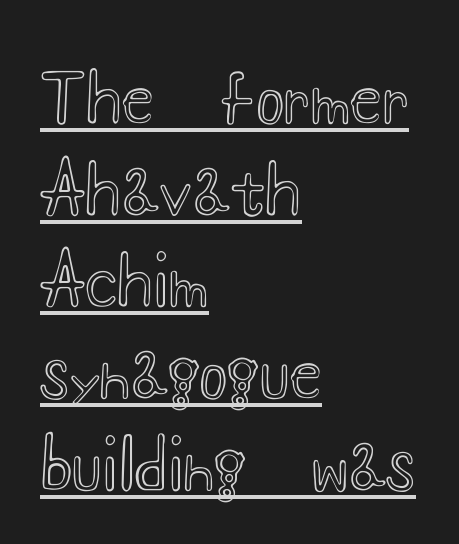
The image shows 66 px wide type, upright; set left-aligned, normal line spacing (1.39x), normal letter spacing, underlined; a small x-height.
